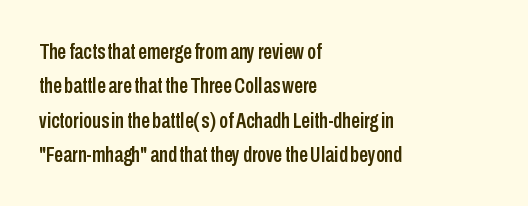
Q: Is the text italic (slanted)? A: No, it is upright.
Q: Is the text underlined? A: No.
Q: How is the paragraph aligned? A: Left-aligned.
Q: Is the spacing between letters normal or unusually wide? A: Normal.
Q: Is the spacing between lines tight, normal or loose? A: Normal.
